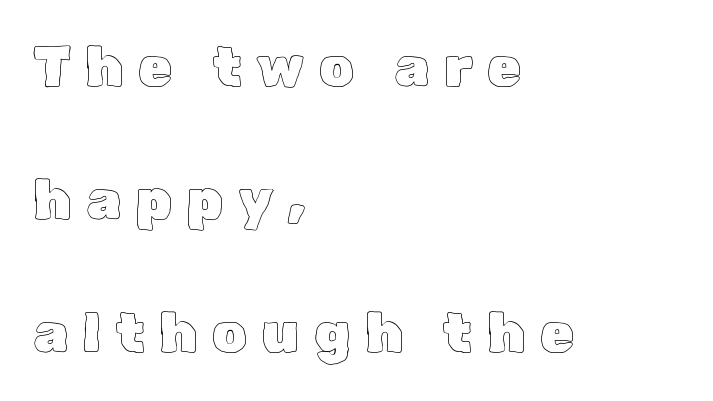
The face used here is proportionally spaced, like ordinary book or web type. The horizontal fit of the characters is loose and conspicuously gappy. Quick note: underline off. Vertical spacing — loose. Caption: multi-line text, flush left, ragged right.
